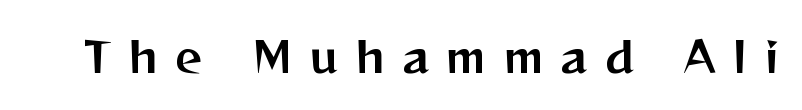
Q: Is the text italic (slanted)? A: No, it is upright.
Q: Is the typeface a serif or a sans-serif typeface? A: Sans-serif.
Q: Is the text underlined? A: No.
Q: Is the spacing between letters normal or unusually wide? A: Unusually wide.
Q: Width (condensed, normal, or wide)? A: Normal.
Q: Stroke contrast? A: Medium.
Q: x-height? A: Medium.
Q: Monospaced? A: No.
